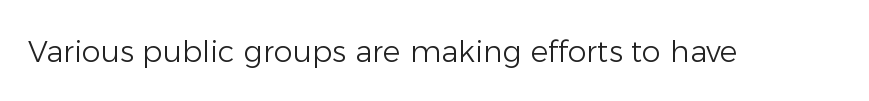
Q: Is the text bold? A: No.
Q: Is the text italic (slanted)? A: No, it is upright.
Q: Is the typeface a serif or a sans-serif typeface? A: Sans-serif.
Q: Is the text underlined? A: No.
Q: Is the spacing between letters normal or unusually wide? A: Normal.
Q: Width (condensed, normal, or wide)? A: Normal.
Q: Stroke contrast? A: Low.
Q: x-height? A: Medium.
Q: Monospaced? A: No.
